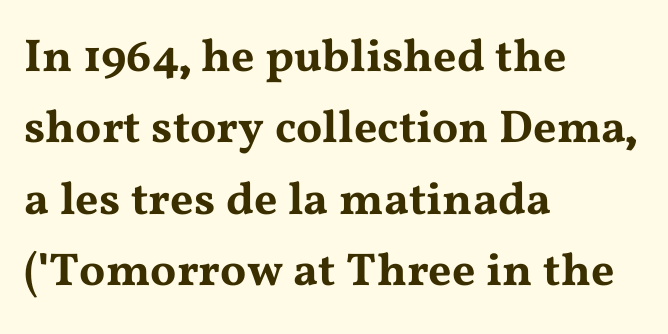
The image shows 46 px wide serif type, upright; set left-aligned, normal line spacing (1.55x), normal letter spacing, not underlined; medium stroke contrast and a medium x-height.
